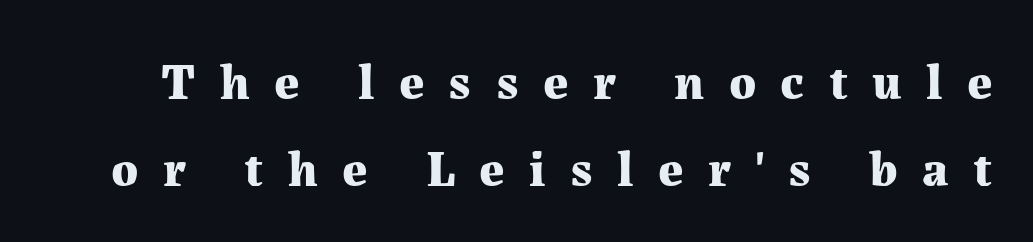
A clean baseline with only descenders dipping below it. The face used here is rendered with a markedly widened letterfit. The axis of the letterforms is exactly vertical. Proportional: the letters do not fall into vertical columns. Weight check: bold — yes, fully.
